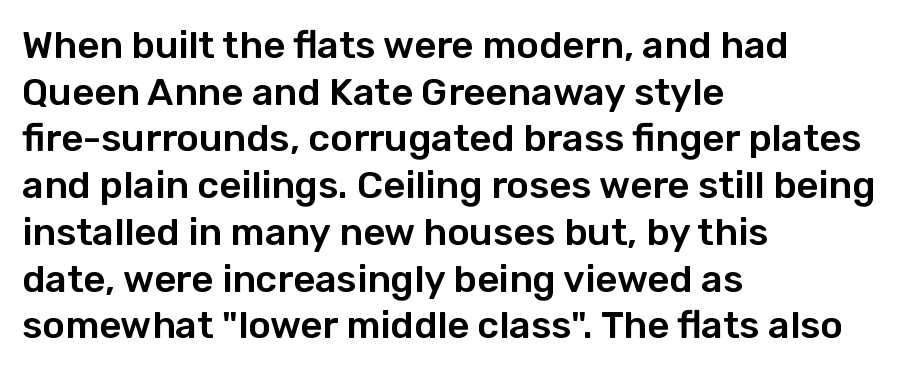
Q: Is the text italic (slanted)? A: No, it is upright.
Q: Is the typeface a serif or a sans-serif typeface? A: Sans-serif.
Q: Is the text underlined? A: No.
Q: How is the paragraph aligned? A: Left-aligned.
Q: Is the spacing between letters normal or unusually wide? A: Normal.
Q: Width (condensed, normal, or wide)? A: Normal.
Q: Stroke contrast? A: Low.
Q: x-height? A: Medium.
Q: Monospaced? A: No.
